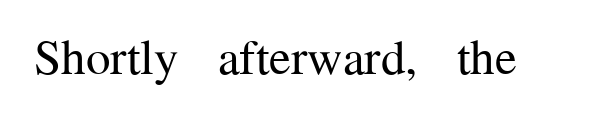
Looks like regular typesetting: each glyph gets only the width it needs. The face used here is rendered with its standard letterfit. Classification — serif. This is roman type, the default non-slanted kind. Is the stroke heavy? The answer is a plain regular-or-lighter. Only glyphs here, with clear space below each row.
